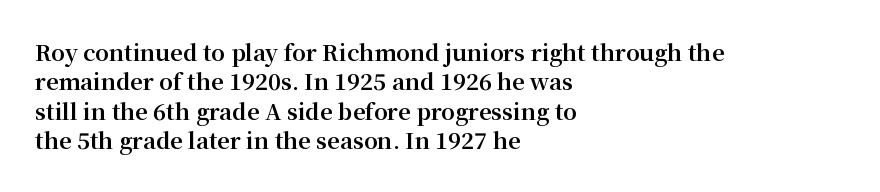
{"italic": "no", "bold": "yes", "underline": "no", "align": "left", "line_spacing": "normal", "line_spacing_ratio": 1.34, "letter_spacing": "normal", "letter_spacing_em": 0.0, "glyph_px": 22}
